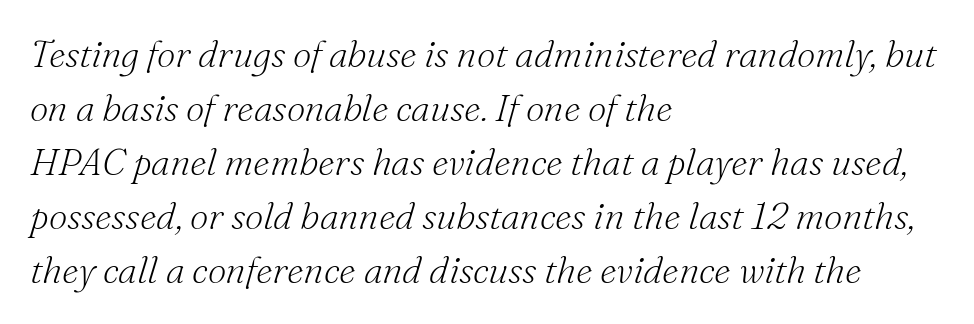
Q: Is the text bold? A: No.
Q: Is the text italic (slanted)? A: Yes, it leans right by about 16 degrees.
Q: Is the typeface a serif or a sans-serif typeface? A: Serif.
Q: Is the text underlined? A: No.
Q: How is the paragraph aligned? A: Left-aligned.
Q: Is the spacing between letters normal or unusually wide? A: Normal.
Q: Is the spacing between lines tight, normal or loose? A: Normal.
Q: Width (condensed, normal, or wide)? A: Normal.
Q: Stroke contrast? A: Medium.
Q: x-height? A: Small.
Q: Monospaced? A: No.
